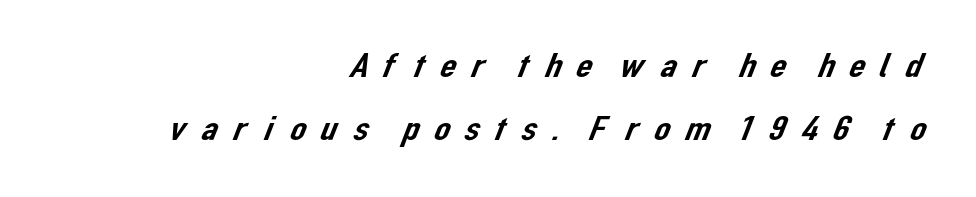
{"serif": "no", "width": "normal", "stroke_contrast": "low", "x_height": "medium", "monospaced": "no", "underline": "no", "align": "right", "line_spacing_ratio": 1.76, "letter_spacing": "wide", "letter_spacing_em": 0.3, "glyph_px": 36}
